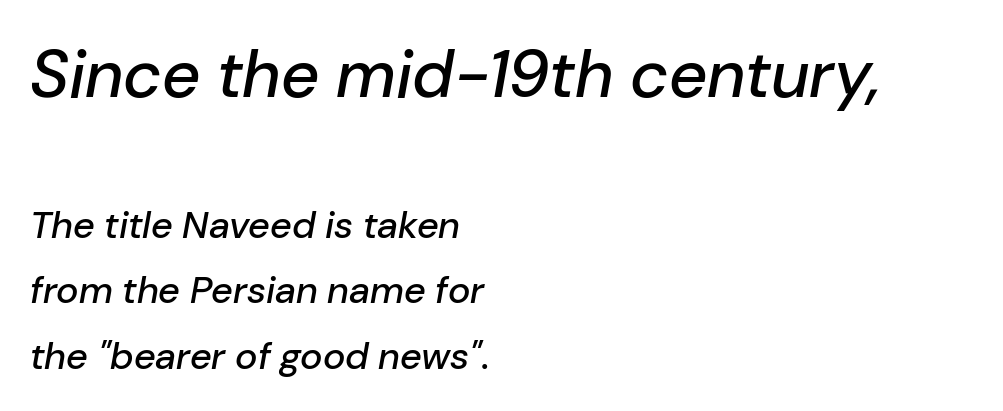
Q: Is the text italic (slanted)? A: Yes, it leans right by about 10 degrees.
Q: Is the text underlined? A: No.
Q: How is the paragraph aligned? A: Left-aligned.
Q: Is the spacing between letters normal or unusually wide? A: Normal.
Q: Which block of text is set in a larger size, the first (top) or the second (bottom)? A: The first (top) one.
Q: Width (condensed, normal, or wide)? A: Normal.
Q: Stroke contrast? A: Low.
Q: x-height? A: Medium.
Q: Monospaced? A: No.
